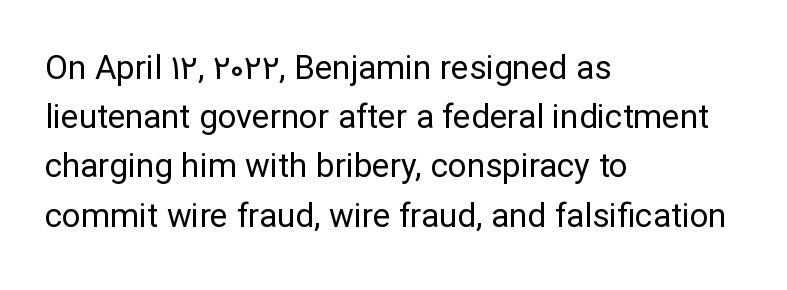
The image shows 33 px regular-weight sans-serif type, upright; set left-aligned, normal line spacing (1.49x), normal letter spacing, not underlined; low stroke contrast and a medium x-height.
